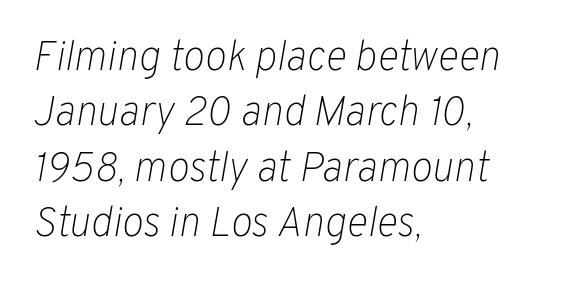
The image shows 41 px light type, italic (leaning right); set left-aligned, normal line spacing (1.35x), normal letter spacing, not underlined; low stroke contrast and a medium x-height.
